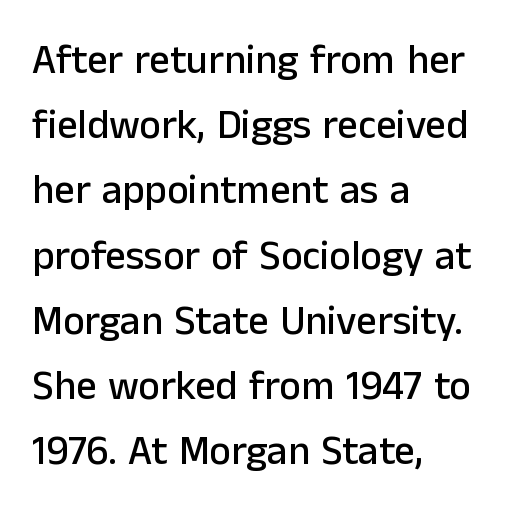
The image shows 41 px sans-serif type, upright; set left-aligned, normal line spacing (1.59x), normal letter spacing, not underlined; low stroke contrast and a medium x-height.
